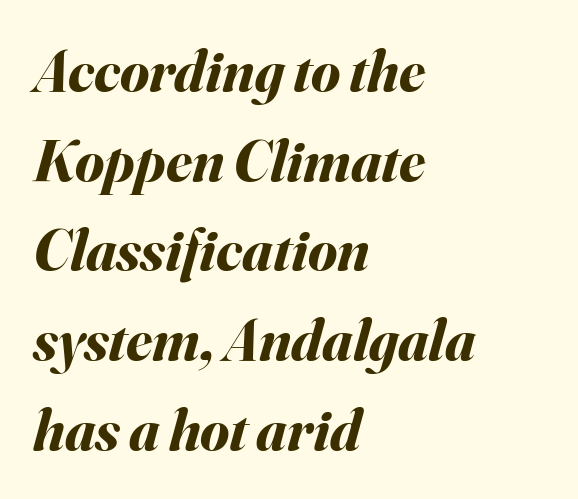
The image shows 59 px bold type, italic (leaning right); set left-aligned, normal line spacing (1.52x), normal letter spacing, not underlined; medium stroke contrast and a small x-height.
